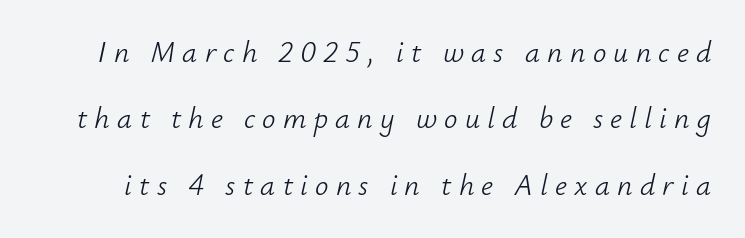
Proportional: the letters do not fall into vertical columns. It's the slanting kind of type. What's the leading like? Stretched, with rows far apart. A typesetter would call this heavily tracked-out type.
